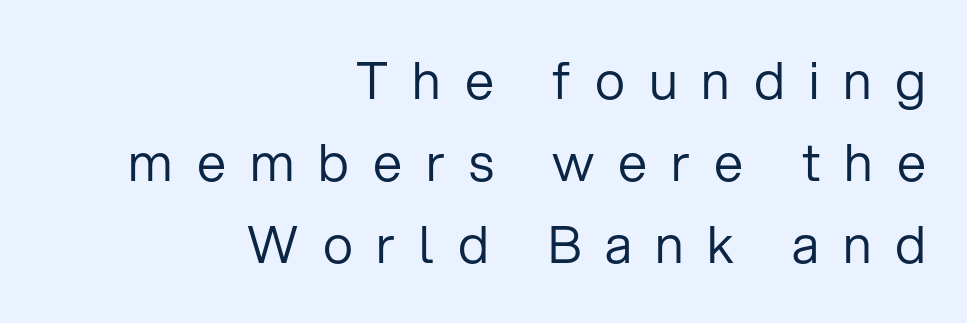
The image shows 52 px regular-weight sans-serif type, upright; set right-aligned, normal line spacing (1.58x), unusually wide letter spacing (+0.46 em), not underlined; low stroke contrast and a medium x-height.
